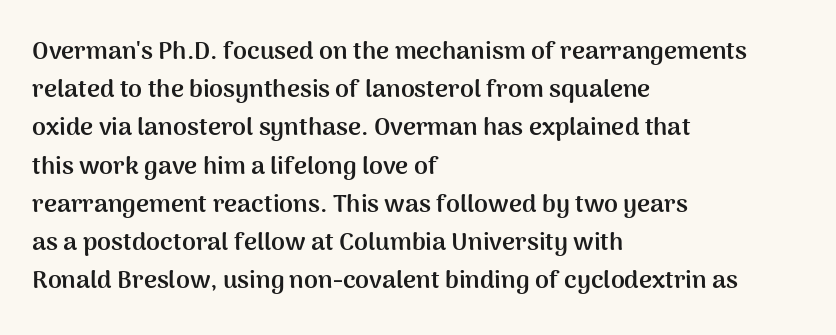
The image shows 25 px bold type, upright; set left-aligned, normal line spacing (1.53x), normal letter spacing, not underlined.
